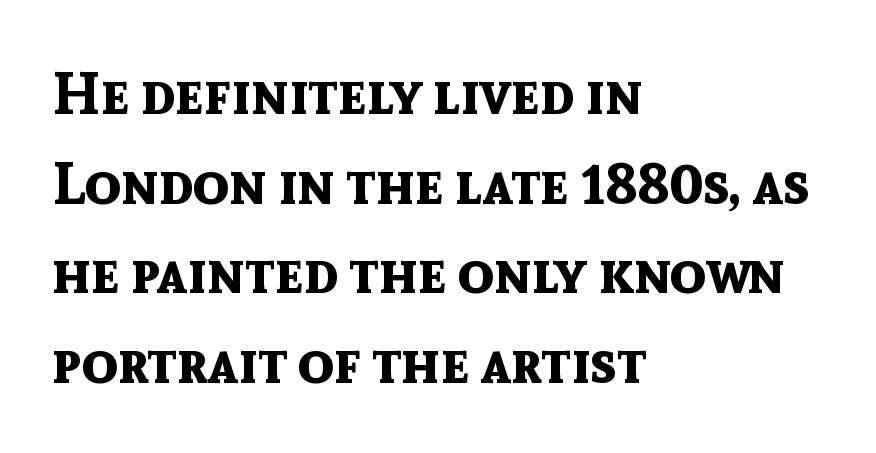
Rule under the text: the space is simply empty. Typographic density is high because the face is bold. No italicization has been applied; the sample stays upright. You can tell from the bare stems that sans-serif type was used. Does extra space separate the letters? No, they use regular spacing.
